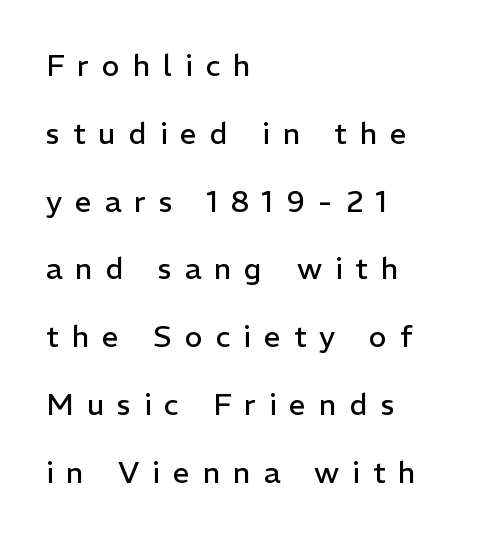
{"serif": "no", "italic": "no", "bold": "no", "weight": "regular", "width": "normal", "stroke_contrast": "low", "x_height": "medium", "monospaced": "no", "underline": "no", "align": "left", "line_spacing": "loose", "line_spacing_ratio": 2.26, "letter_spacing": "wide", "letter_spacing_em": 0.43, "glyph_px": 30}
